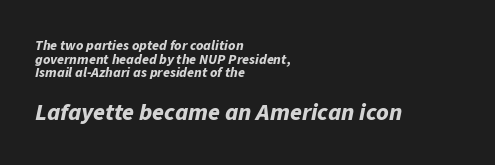
The font is running at its bold setting. Slanted lettering throughout. One glance says dense: line gaps are narrower than usual. This rendering leaves character spacing at its baseline value.
